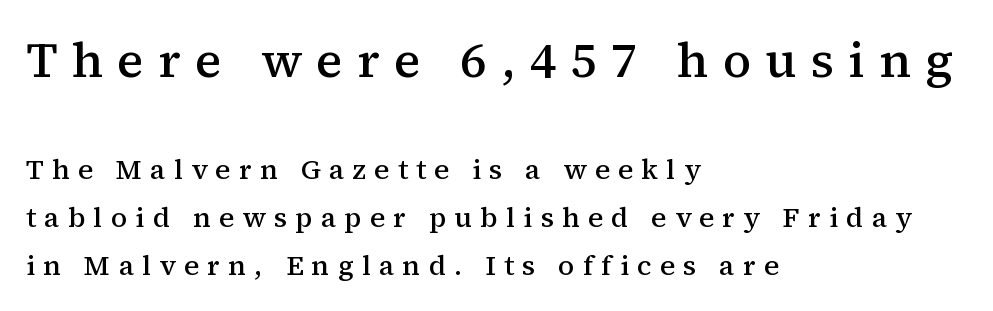
{"serif": "yes", "italic": "no", "bold": "semi", "weight": "semibold", "width": "normal", "stroke_contrast": "medium", "x_height": "medium", "monospaced": "no", "underline": "no", "align": "left", "line_spacing_ratio": 1.71, "letter_spacing": "wide", "letter_spacing_em": 0.29, "larger_block": "first", "size_ratio": 1.75, "glyph_px": 49}
